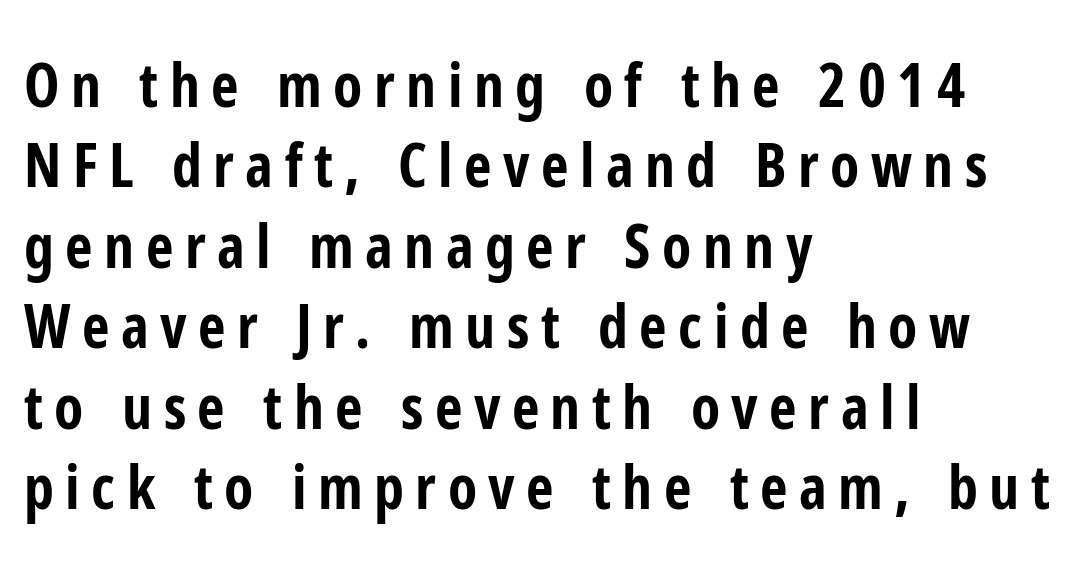
{"serif": "no", "italic": "no", "bold": "yes", "weight": "bold", "width": "condensed", "stroke_contrast": "low", "x_height": "medium", "monospaced": "no", "underline": "no", "align": "left", "line_spacing": "normal", "line_spacing_ratio": 1.34, "glyph_px": 60}
